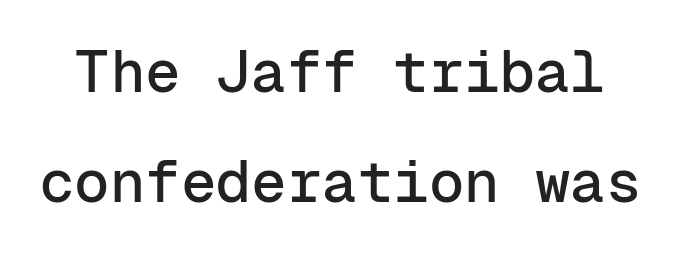
{"serif": "no", "italic": "no", "width": "normal", "stroke_contrast": "low", "x_height": "medium", "monospaced": "yes", "underline": "no", "line_spacing_ratio": 1.87, "letter_spacing": "normal", "letter_spacing_em": 0.0, "glyph_px": 59}
